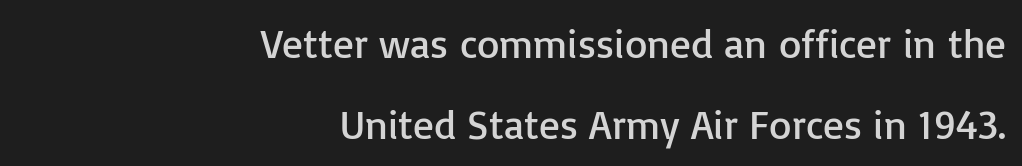
{"serif": "no", "italic": "no", "bold": "no", "weight": "regular", "width": "normal", "stroke_contrast": "low", "x_height": "medium", "monospaced": "no", "underline": "no", "align": "right", "line_spacing": "loose", "line_spacing_ratio": 1.97, "letter_spacing": "normal", "letter_spacing_em": 0.0, "glyph_px": 41}
